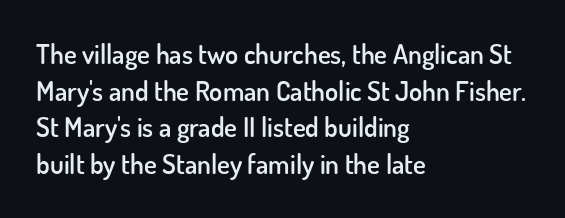
Q: Is the text bold? A: Semi-bold.
Q: Is the text italic (slanted)? A: No, it is upright.
Q: Is the text underlined? A: No.
Q: How is the paragraph aligned? A: Left-aligned.
Q: Is the spacing between letters normal or unusually wide? A: Normal.
Q: Is the spacing between lines tight, normal or loose? A: Normal.
